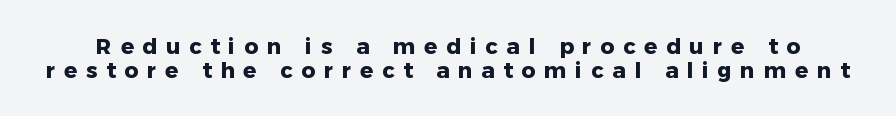
Ordinary non-slanted type is in use. The tracking reads as deliberately expanded to a designer's eye. The lines are packed closely together with very little leading. No word sits above an underline. In terms of weight, the rendering is a true, heavy bold.
